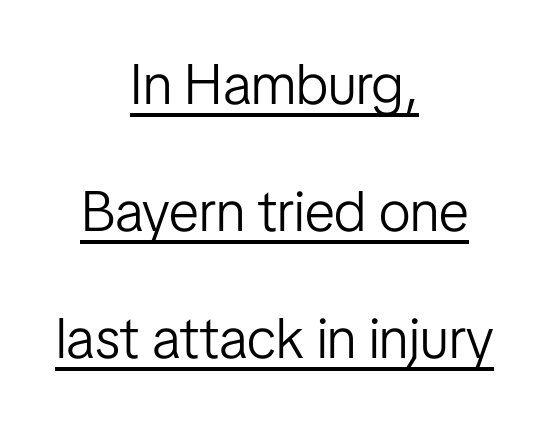
{"serif": "no", "italic": "no", "bold": "no", "weight": "light", "width": "condensed", "stroke_contrast": "low", "x_height": "medium", "monospaced": "no", "underline": "yes", "align": "center", "line_spacing": "loose", "line_spacing_ratio": 2.23, "letter_spacing": "normal", "letter_spacing_em": 0.0, "glyph_px": 57}
